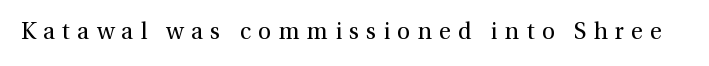
A typesetter would call this heavily tracked-out type. Bold? No — there's no thickening of the strokes. Every stem runs plumb, perpendicular to the baseline. The words here are not underlined.
